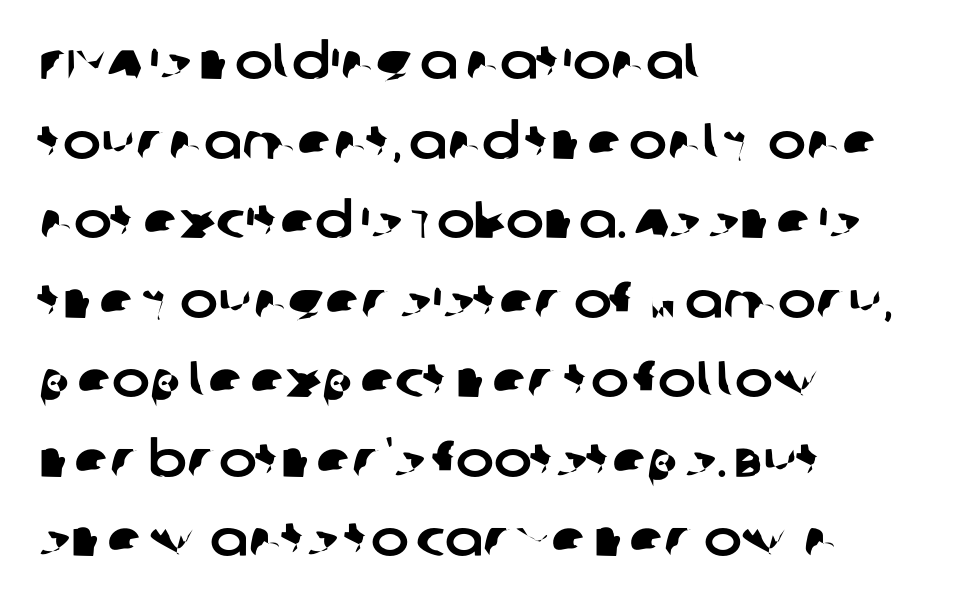
{"serif": "no", "width": "normal", "stroke_contrast": "low", "x_height": "large", "monospaced": "no", "underline": "no", "align": "left", "line_spacing": "normal", "line_spacing_ratio": 1.56, "letter_spacing": "normal", "letter_spacing_em": 0.0, "glyph_px": 51}
